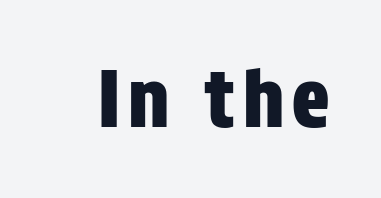
Q: Is the text italic (slanted)? A: No, it is upright.
Q: Is the typeface a serif or a sans-serif typeface? A: Sans-serif.
Q: Is the text underlined? A: No.
Q: Width (condensed, normal, or wide)? A: Condensed.
Q: Stroke contrast? A: Low.
Q: x-height? A: Large.
Q: Monospaced? A: No.
